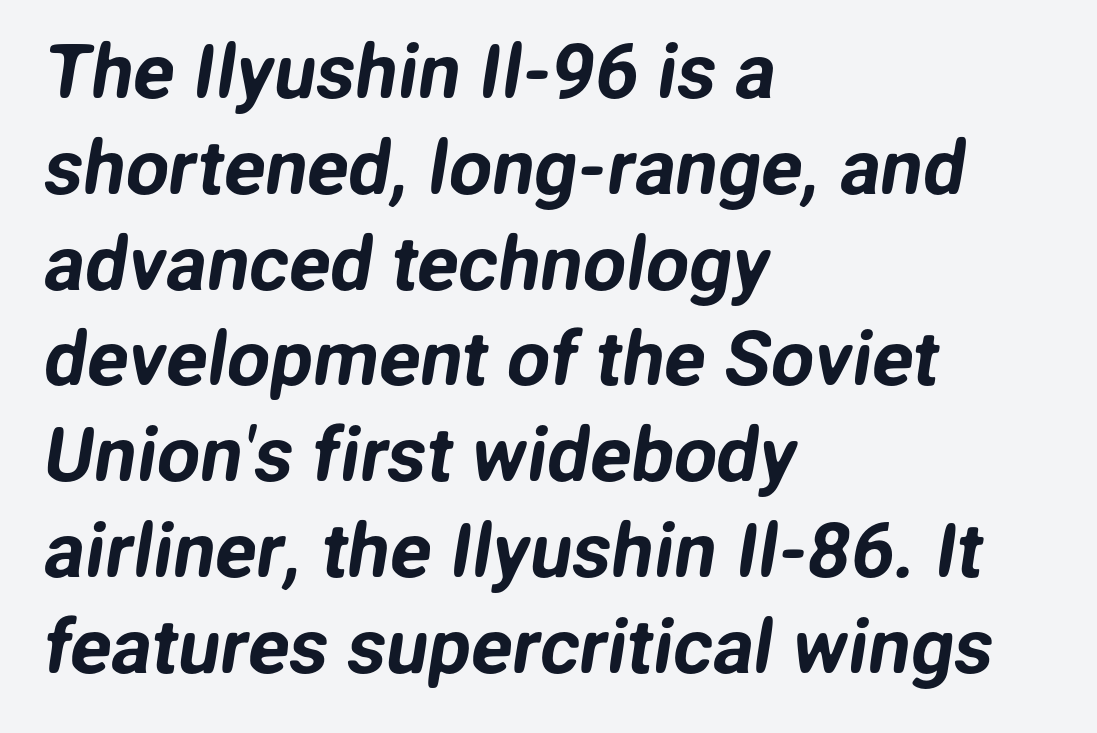
Nope, no serifs anywhere on these letters. Honestly, there is no underline to notice here at all. The line-height multiplier appears to be the usual default. Typeset ragged right — the left edge is the straight one. In terms of letterspacing, this is plain default setting.
